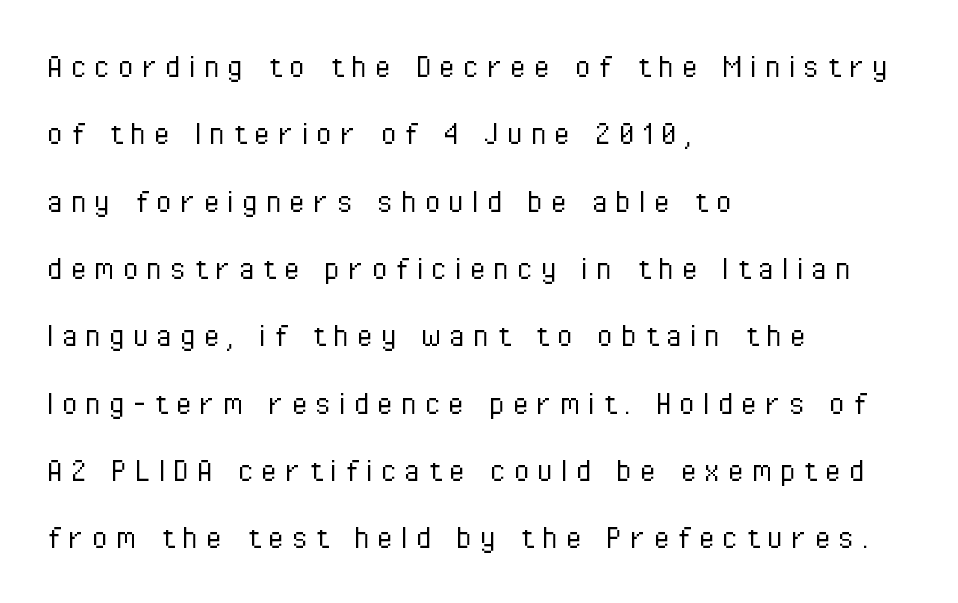
Q: Is the text bold? A: No.
Q: Is the text italic (slanted)? A: No, it is upright.
Q: Is the typeface a serif or a sans-serif typeface? A: Sans-serif.
Q: Is the text underlined? A: No.
Q: How is the paragraph aligned? A: Left-aligned.
Q: Is the spacing between letters normal or unusually wide? A: Unusually wide.
Q: Width (condensed, normal, or wide)? A: Condensed.
Q: Stroke contrast? A: Low.
Q: x-height? A: Medium.
Q: Monospaced? A: No.
